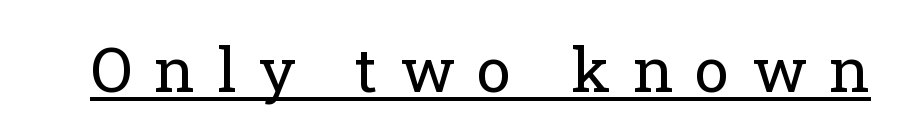
The image shows 62 px regular-weight serif type, upright; set unusually wide letter spacing (+0.36 em), underlined; low stroke contrast and a medium x-height.
